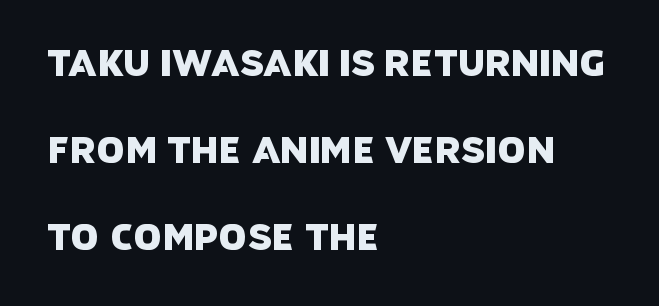
Q: Is the typeface a serif or a sans-serif typeface? A: Sans-serif.
Q: Is the text underlined? A: No.
Q: How is the paragraph aligned? A: Left-aligned.
Q: Is the spacing between letters normal or unusually wide? A: Normal.
Q: Is the spacing between lines tight, normal or loose? A: Loose.
Q: Width (condensed, normal, or wide)? A: Normal.
Q: Stroke contrast? A: Low.
Q: x-height? A: Large.
Q: Monospaced? A: No.
